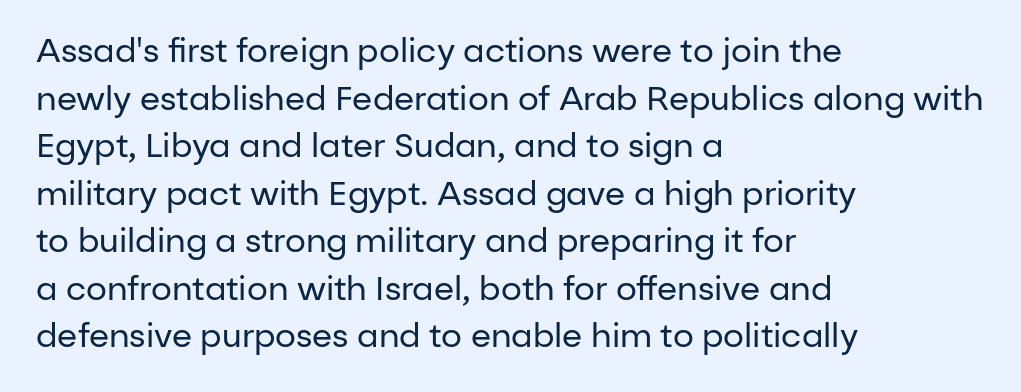
Q: Is the text bold? A: No.
Q: Is the text italic (slanted)? A: No, it is upright.
Q: Is the typeface a serif or a sans-serif typeface? A: Sans-serif.
Q: Is the text underlined? A: No.
Q: How is the paragraph aligned? A: Left-aligned.
Q: Is the spacing between letters normal or unusually wide? A: Normal.
Q: Is the spacing between lines tight, normal or loose? A: Normal.
Q: Width (condensed, normal, or wide)? A: Normal.
Q: Stroke contrast? A: Low.
Q: x-height? A: Medium.
Q: Monospaced? A: No.
